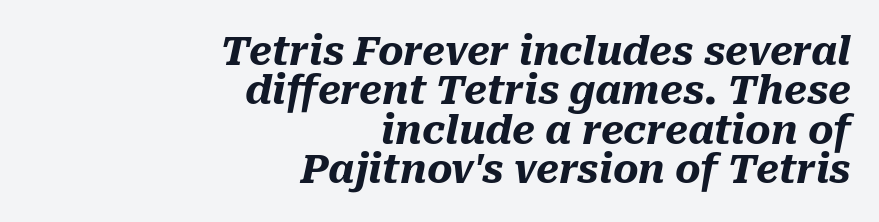
The image shows 39 px heavy type, italic (leaning right); set right-aligned, tight line spacing (1.01x), normal letter spacing, not underlined; medium stroke contrast and a medium x-height.
